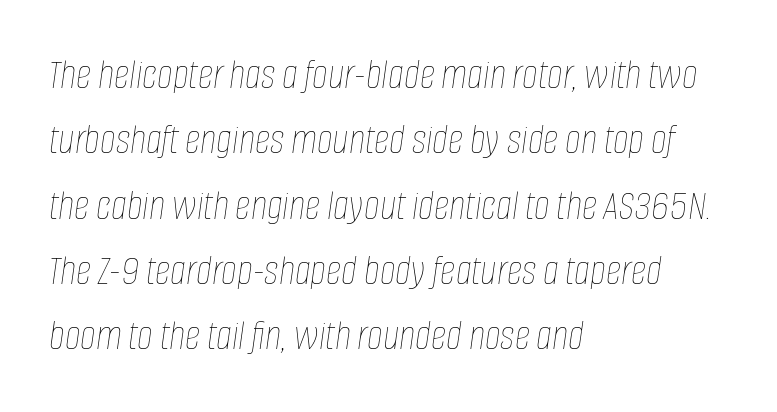
Line spacing here is normal. You could call the tracking neutral — neither tight nor loose. Stems here are at most as thick as an everyday book face. The rendering applies a slant to the glyphs. Plain, unruled lines of type.
